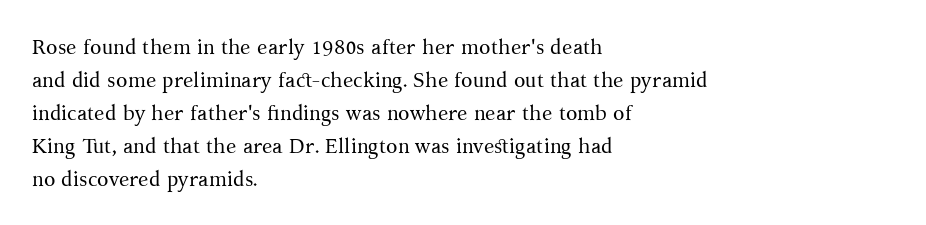
Q: Is the text bold? A: No.
Q: Is the text italic (slanted)? A: No, it is upright.
Q: Is the text underlined? A: No.
Q: How is the paragraph aligned? A: Left-aligned.
Q: Is the spacing between letters normal or unusually wide? A: Normal.
Q: Is the spacing between lines tight, normal or loose? A: Normal.
